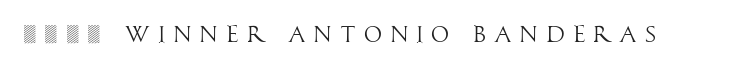
Q: Is the text bold? A: No.
Q: Is the text italic (slanted)? A: No, it is upright.
Q: Is the text underlined? A: No.
Q: Is the spacing between letters normal or unusually wide? A: Unusually wide.
